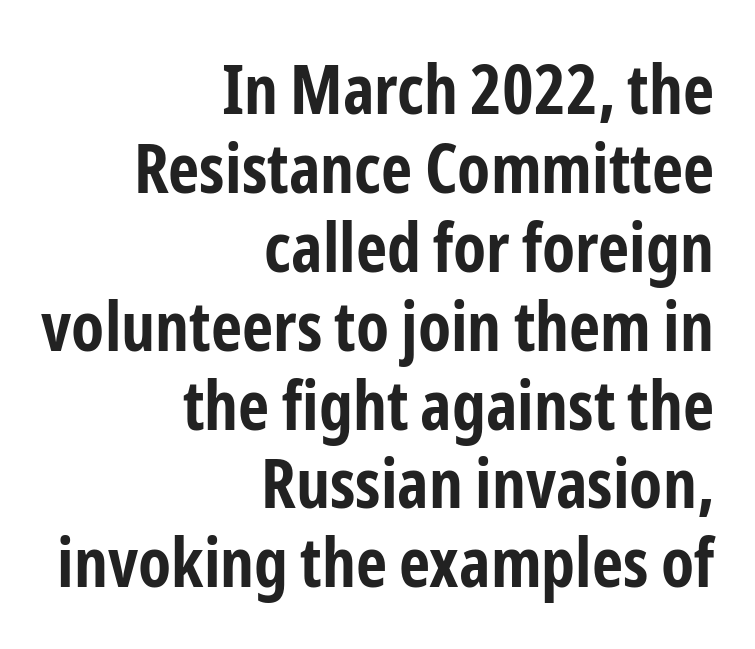
The image shows 68 px bold, condensed sans-serif type, upright; set right-aligned, line spacing 1.16x, normal letter spacing, not underlined; low stroke contrast and a medium x-height.
